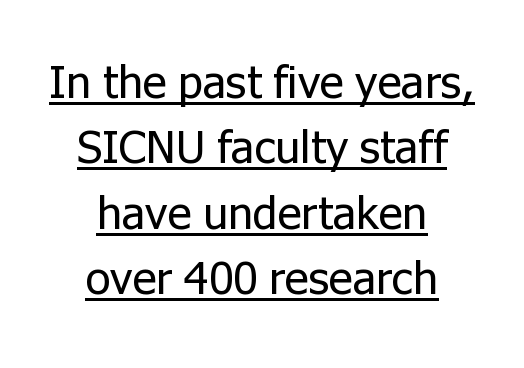
The image shows 46 px regular-weight sans-serif type, upright; set centered, normal line spacing (1.42x), normal letter spacing, underlined; low stroke contrast and a medium x-height.
